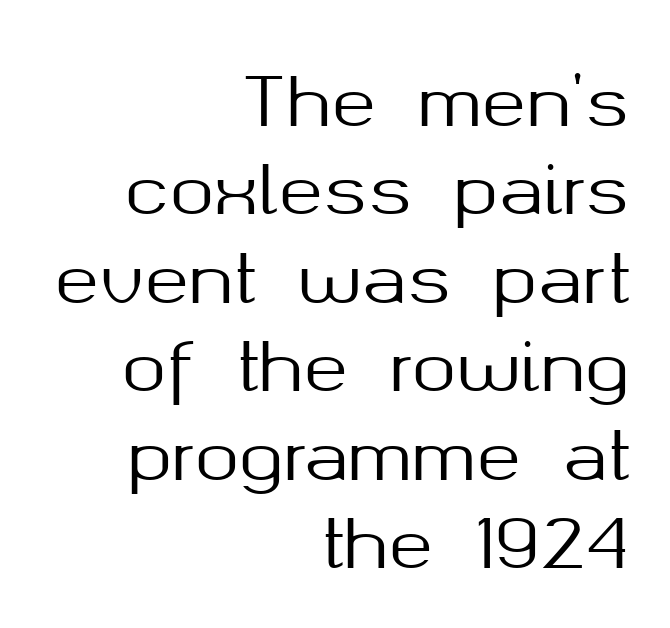
Think of a printed novel: that variable character pitch is what you see here. Upright lettering throughout. Default kerning and tracking; the words read as compact shapes. A student would call this right alignment; a typographer would say flush right, rag left. Grotesque or geometric, the face here clearly has no serifs.
